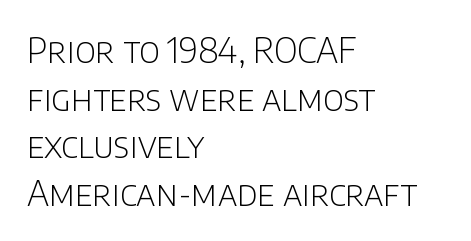
The image shows 34 px light sans-serif type, upright; set left-aligned, normal line spacing (1.4x), normal letter spacing, not underlined; low stroke contrast and a large x-height.
